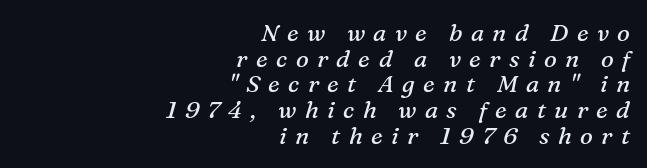
{"italic": "yes", "lean": "right", "slant_degrees": 16, "bold": "no", "underline": "no", "align": "right", "line_spacing": "tight", "line_spacing_ratio": 1.07, "letter_spacing": "wide", "letter_spacing_em": 0.35, "glyph_px": 24}
